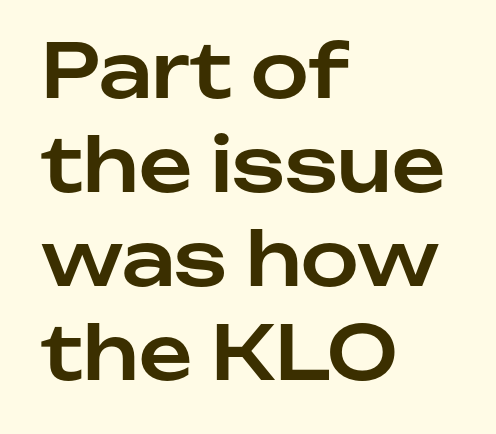
{"serif": "no", "italic": "no", "width": "normal", "stroke_contrast": "low", "x_height": "medium", "monospaced": "no", "underline": "no", "align": "left", "line_spacing": "normal", "line_spacing_ratio": 1.27, "letter_spacing": "normal", "letter_spacing_em": 0.0, "glyph_px": 74}
